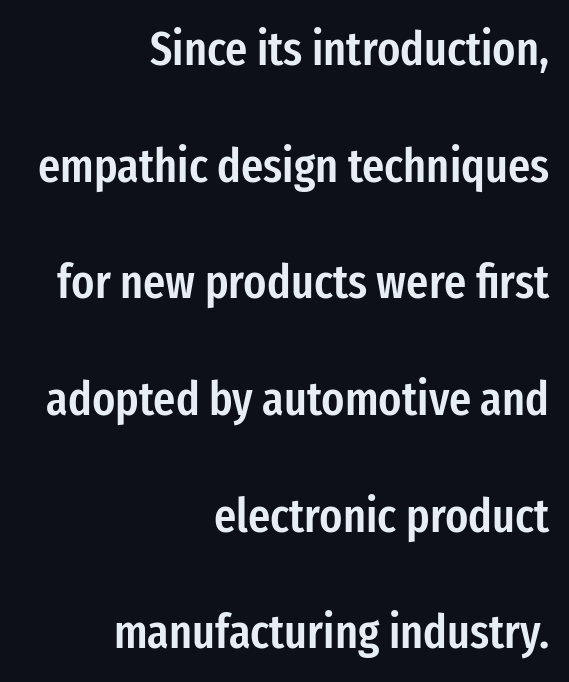
{"serif": "no", "italic": "no", "bold": "semi", "weight": "semibold", "width": "condensed", "stroke_contrast": "low", "x_height": "medium", "monospaced": "no", "underline": "no", "align": "right", "line_spacing": "loose", "line_spacing_ratio": 2.43, "letter_spacing": "normal", "letter_spacing_em": 0.0, "glyph_px": 48}
